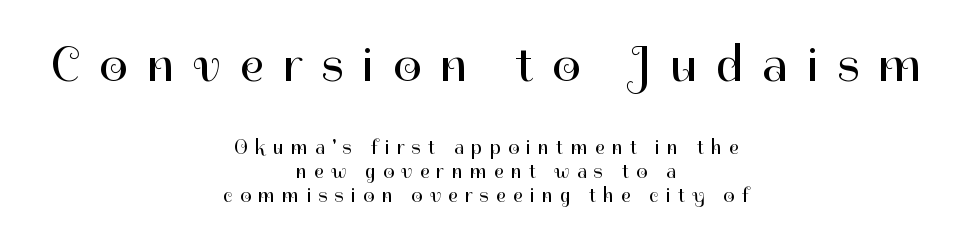
The lines in this sample share a center point and differ in where they start and stop. Caption: expanded tracking, letters set apart. Every stem runs plumb, perpendicular to the baseline. Clear beneath every line of the passage. Think of a printed novel: that variable character pitch is what you see here. Of the two passages, the one on top uses the larger point size.
